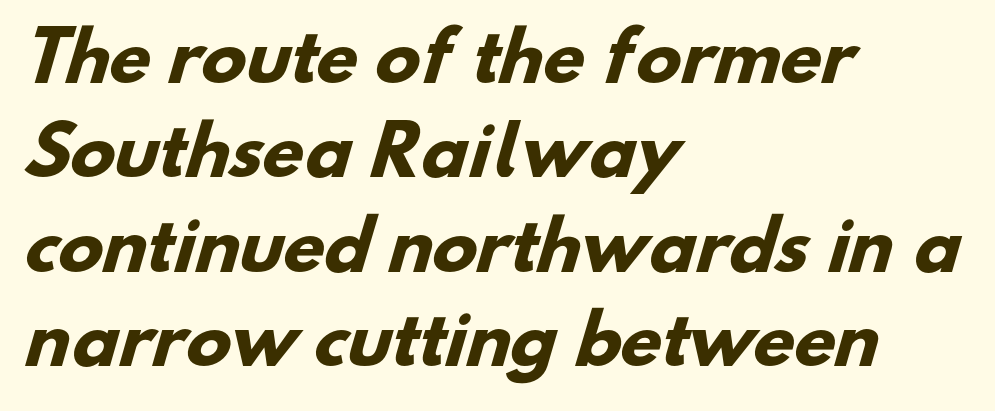
Successive baselines arrive at the customary interval. To sum up the face: it is a sans, with no serifs. Unmarked baselines from the first word to the last. Characters follow at the spacing the type designer built in. Typesetter's note: full bold, strokes at maximum text heaviness. Reading down the block, your eye returns to a fixed left position each line.
